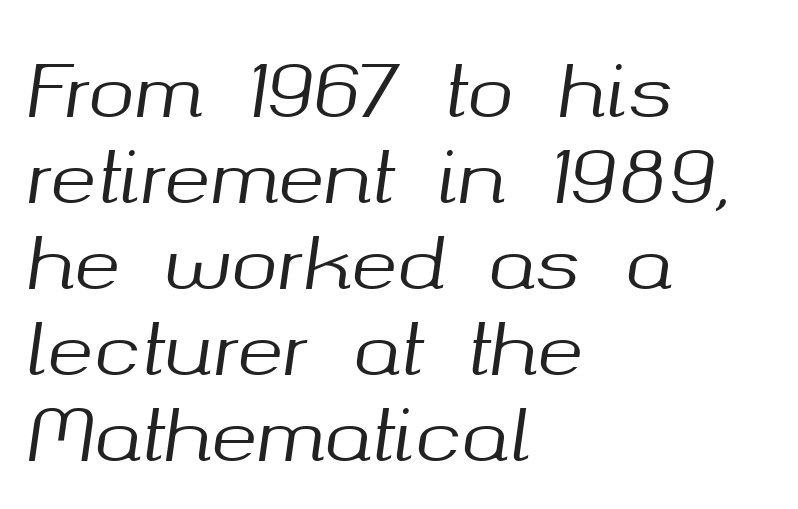
{"italic": "yes", "lean": "right", "slant_degrees": 8, "width": "normal", "stroke_contrast": "medium", "x_height": "medium", "monospaced": "no", "underline": "no", "align": "left", "line_spacing_ratio": 1.23, "letter_spacing": "normal", "letter_spacing_em": 0.0, "glyph_px": 70}
